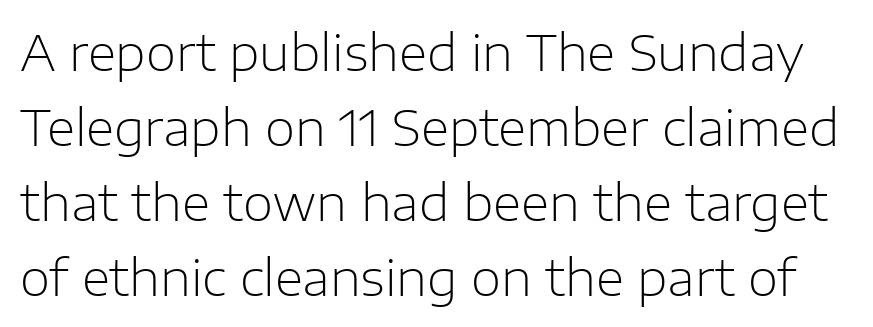
Is there any slant? The stems are plumb. The letters advance in unequal steps, a hallmark of proportional type. The passage shown has conventional tracking throughout. In terms of leading, this rendering sits right in the middle. Lines of text with bare space underneath. These lines are composed in type without serifs.
